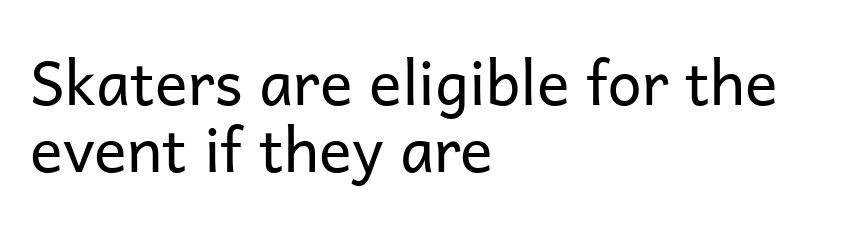
Q: Is the text bold? A: No.
Q: Is the text italic (slanted)? A: No, it is upright.
Q: Is the typeface a serif or a sans-serif typeface? A: Sans-serif.
Q: Is the text underlined? A: No.
Q: How is the paragraph aligned? A: Left-aligned.
Q: Is the spacing between letters normal or unusually wide? A: Normal.
Q: Is the spacing between lines tight, normal or loose? A: Tight.
Q: Width (condensed, normal, or wide)? A: Normal.
Q: Stroke contrast? A: Low.
Q: x-height? A: Medium.
Q: Monospaced? A: No.
